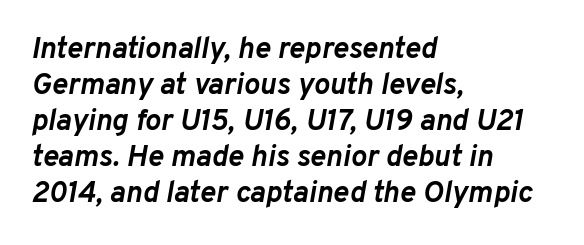
The image shows 30 px semibold type, italic (leaning right); set left-aligned, line spacing 1.2x, normal letter spacing, not underlined; low stroke contrast and a medium x-height.
